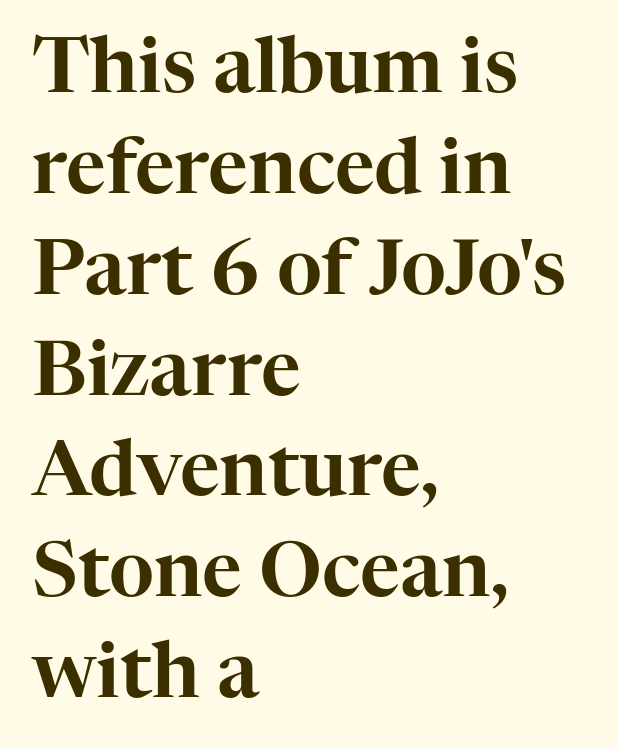
The image shows 77 px serif type, upright; set left-aligned, normal line spacing (1.31x), normal letter spacing, not underlined; high stroke contrast and a medium x-height.
